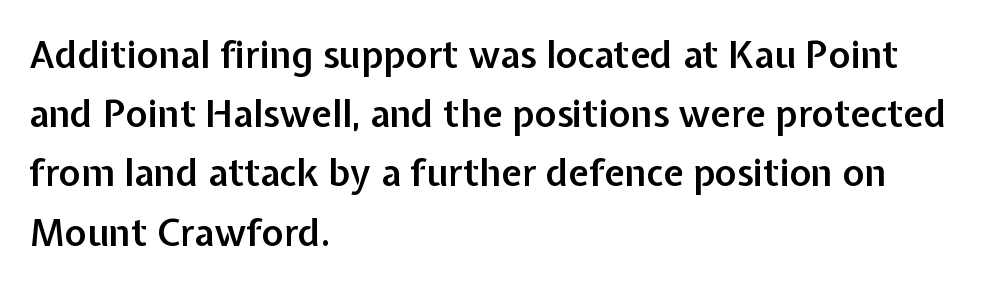
Underline: absent. The space between consecutive lines is moderate. A student would call this left alignment; a typographer would say flush left, rag right. Stroke terminals: plain, sans-serif.
